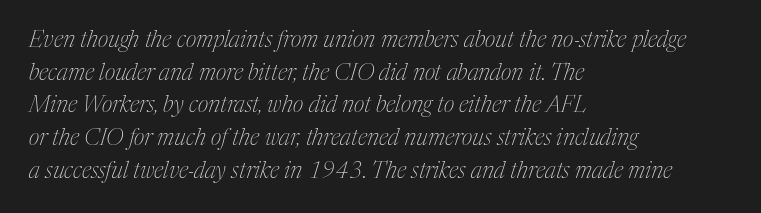
{"italic": "yes", "lean": "right", "slant_degrees": 17, "bold": "no", "underline": "no", "align": "left", "line_spacing": "normal", "line_spacing_ratio": 1.42, "letter_spacing": "normal", "letter_spacing_em": 0.0, "glyph_px": 23}
